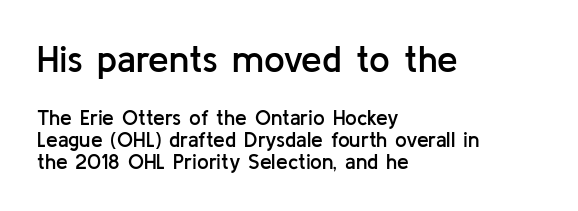
A bare baseline throughout the passage. Notice how descenders almost collide with the ascenders below — that's tight leading. Block one is the big one; block two sits smaller underneath. This is sans-serif lettering, the kind often seen on screens and signage. The face used here is rendered with its standard letterfit.
